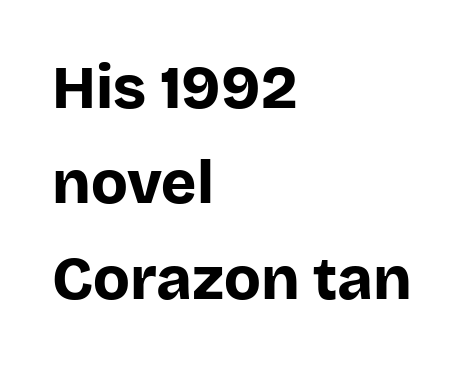
Caption: multi-line text, flush left, ragged right. Upright lettering throughout. Every letter is thick-stroked: bold, no question. The strip under each line holds only bare page. Type style note: lacks serifs. A typesetter would call this proportional, since set widths differ per character.
